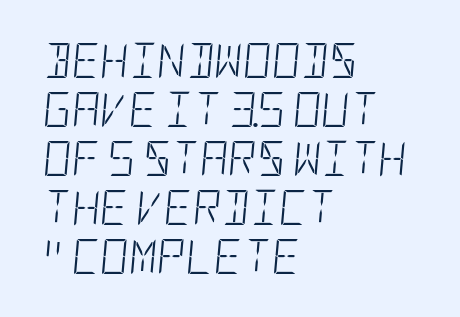
The image shows 35 px light, condensed type, italic (leaning right); set left-aligned, normal line spacing (1.4x), normal letter spacing, not underlined; low stroke contrast and a large x-height.
